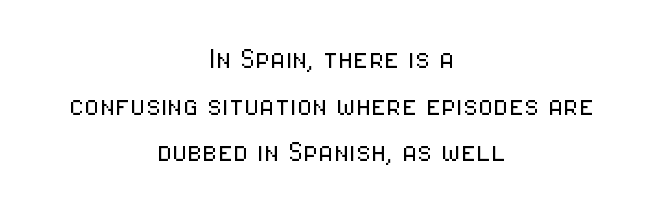
{"serif": "no", "italic": "no", "bold": "no", "weight": "light", "width": "condensed", "stroke_contrast": "low", "x_height": "medium", "monospaced": "no", "underline": "no", "align": "center", "line_spacing": "normal", "line_spacing_ratio": 1.33, "letter_spacing": "normal", "letter_spacing_em": 0.0, "glyph_px": 35}
